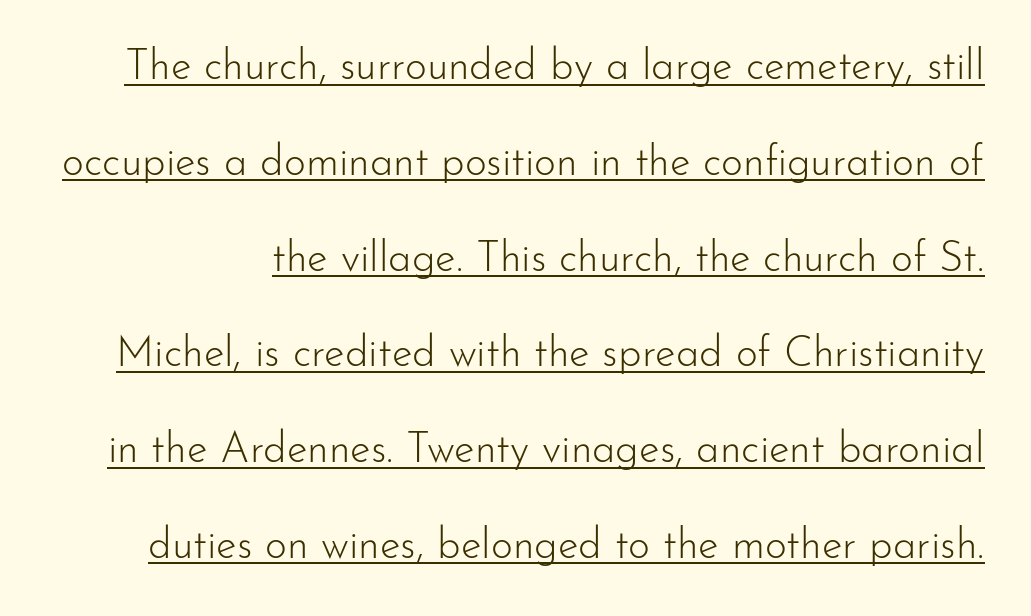
Q: Is the text bold? A: No.
Q: Is the text italic (slanted)? A: No, it is upright.
Q: Is the typeface a serif or a sans-serif typeface? A: Sans-serif.
Q: Is the text underlined? A: Yes.
Q: Is the spacing between letters normal or unusually wide? A: Normal.
Q: Is the spacing between lines tight, normal or loose? A: Loose.
Q: Width (condensed, normal, or wide)? A: Normal.
Q: Stroke contrast? A: Low.
Q: x-height? A: Small.
Q: Monospaced? A: No.
